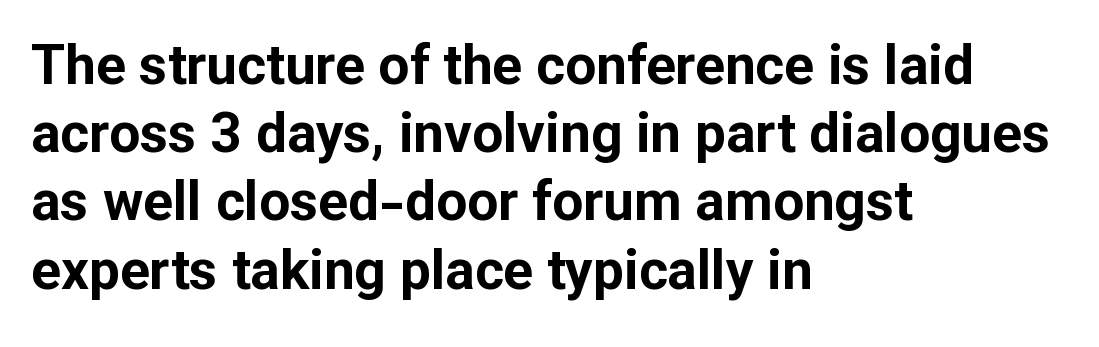
Descender tails drop into unmarked territory. Varying glyph widths throughout — classic text-font behaviour. The line texture is even and compact thanks to regular tracking. Pretty heavy lettering here — definitely bold. The lines in this sample share a left origin and differ only in where they stop.
